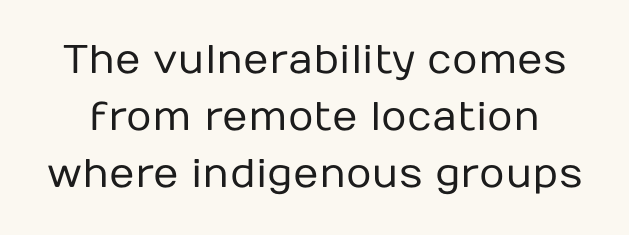
The image shows 40 px regular-weight sans-serif type, upright; set normal line spacing (1.43x), normal letter spacing, not underlined; low stroke contrast and a medium x-height.
